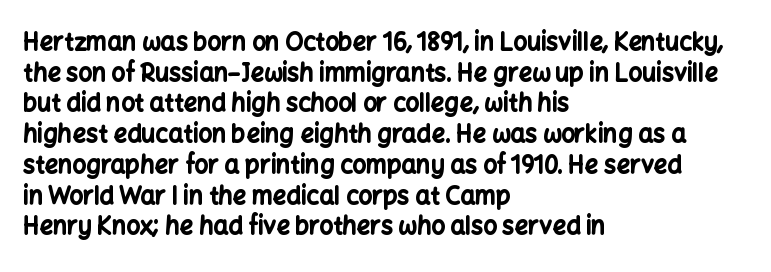
The image shows 24 px bold type, upright; set left-aligned, normal line spacing (1.28x), normal letter spacing, not underlined.
